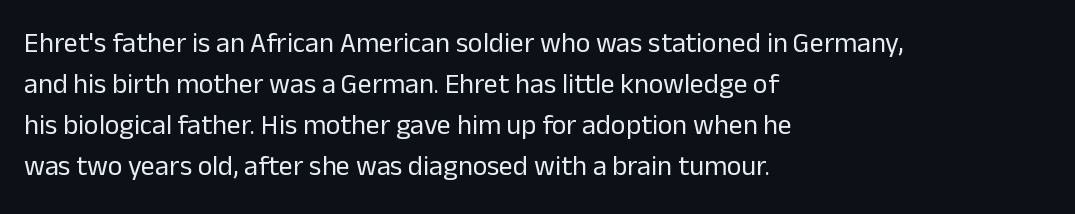
Q: Is the text bold? A: No.
Q: Is the text italic (slanted)? A: No, it is upright.
Q: Is the typeface a serif or a sans-serif typeface? A: Sans-serif.
Q: Is the text underlined? A: No.
Q: How is the paragraph aligned? A: Left-aligned.
Q: Is the spacing between letters normal or unusually wide? A: Normal.
Q: Is the spacing between lines tight, normal or loose? A: Normal.
Q: Width (condensed, normal, or wide)? A: Normal.
Q: Stroke contrast? A: Low.
Q: x-height? A: Medium.
Q: Monospaced? A: No.
